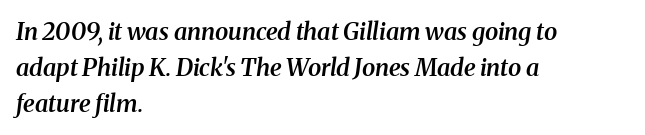
Q: Is the text bold? A: Semi-bold.
Q: Is the text italic (slanted)? A: Yes, it leans right by about 8 degrees.
Q: Is the text underlined? A: No.
Q: How is the paragraph aligned? A: Left-aligned.
Q: Is the spacing between letters normal or unusually wide? A: Normal.
Q: Is the spacing between lines tight, normal or loose? A: Normal.
